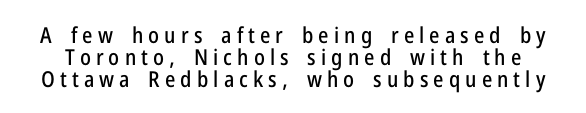
Q: Is the text italic (slanted)? A: No, it is upright.
Q: Is the text underlined? A: No.
Q: Is the spacing between letters normal or unusually wide? A: Unusually wide.
Q: Is the spacing between lines tight, normal or loose? A: Tight.
